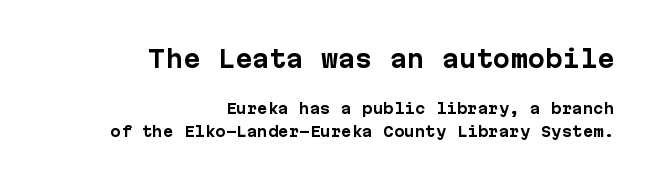
Large over small — that's the arrangement of the two blocks here. Line endings align vertically; line beginnings do not. The rendering uses a bold face; every stroke is thick and dark. The axis of the letterforms is exactly vertical. Observe the ordinary spacing: letters are neighbours, not strangers. Plain, unruled lines of type.
